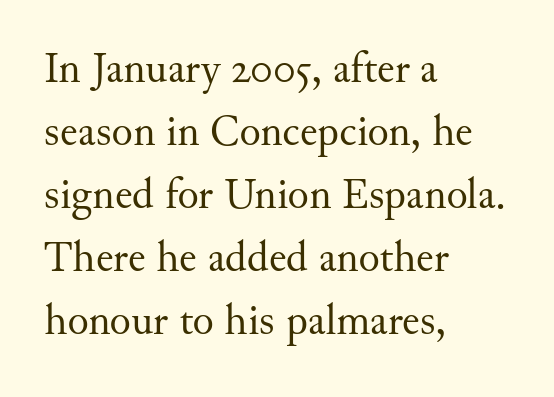
{"serif": "yes", "italic": "no", "bold": "no", "weight": "regular", "width": "normal", "stroke_contrast": "medium", "x_height": "small", "monospaced": "no", "underline": "no", "align": "left", "line_spacing": "normal", "line_spacing_ratio": 1.43, "letter_spacing": "normal", "letter_spacing_em": 0.0, "glyph_px": 44}
